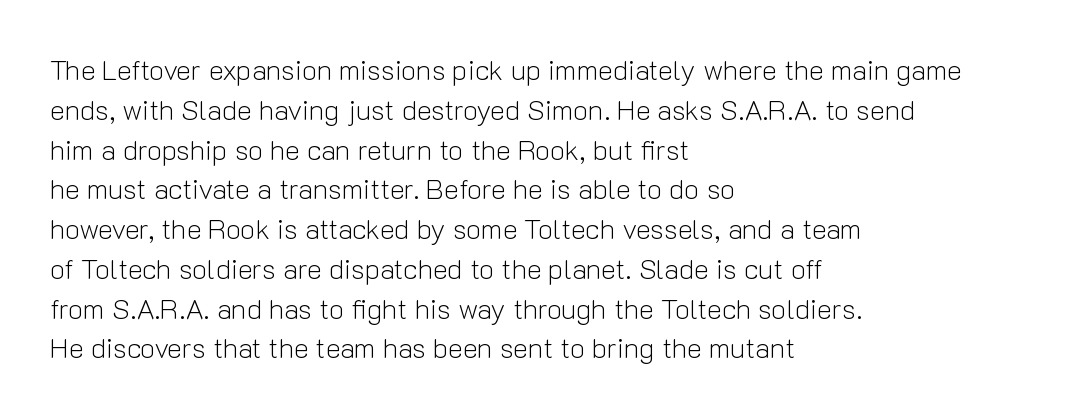
Q: Is the text bold? A: No.
Q: Is the text italic (slanted)? A: No, it is upright.
Q: Is the typeface a serif or a sans-serif typeface? A: Sans-serif.
Q: Is the text underlined? A: No.
Q: How is the paragraph aligned? A: Left-aligned.
Q: Is the spacing between letters normal or unusually wide? A: Normal.
Q: Is the spacing between lines tight, normal or loose? A: Normal.
Q: Width (condensed, normal, or wide)? A: Normal.
Q: Stroke contrast? A: Low.
Q: x-height? A: Medium.
Q: Monospaced? A: No.
